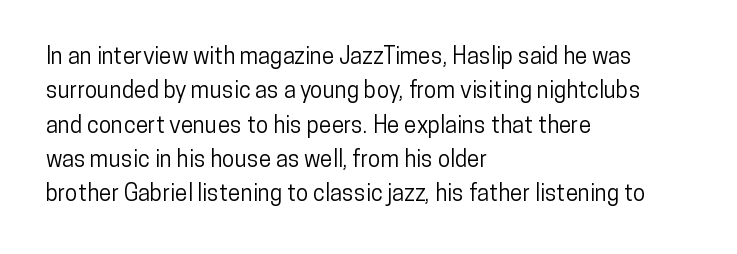
{"italic": "no", "underline": "no", "align": "left", "line_spacing": "normal", "line_spacing_ratio": 1.49, "letter_spacing": "normal", "letter_spacing_em": 0.0, "glyph_px": 23}
